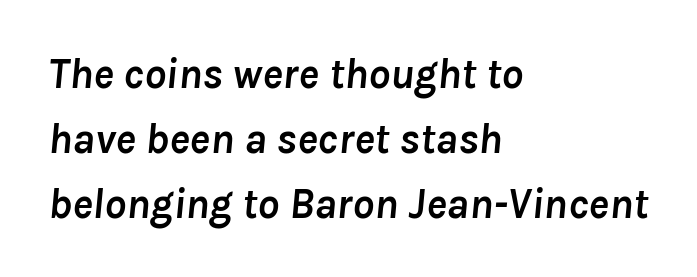
{"italic": "yes", "lean": "right", "slant_degrees": 8, "bold": "yes", "weight": "semibold", "width": "normal", "stroke_contrast": "low", "x_height": "medium", "monospaced": "no", "underline": "no", "align": "left", "line_spacing": "normal", "line_spacing_ratio": 1.51, "letter_spacing": "normal", "letter_spacing_em": 0.0, "glyph_px": 43}
